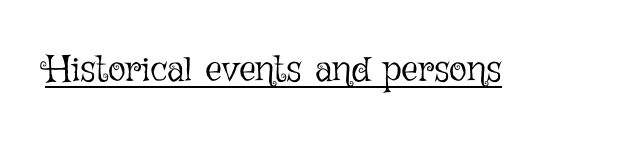
This sample carries an underscore along the baseline area. The letters advance in unequal steps, a hallmark of proportional type. Stroke mass is kept to a normal reading level or below. What stands out about the letter spacing? Nothing — it is the standard amount. A typesetter would mark this as roman, not italic.
